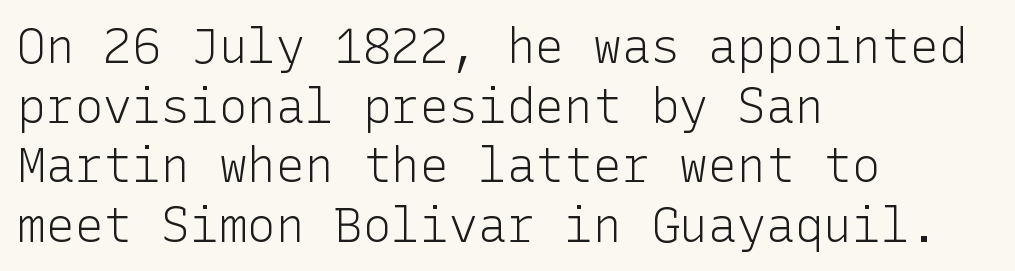
{"serif": "no", "italic": "no", "bold": "no", "weight": "light", "width": "normal", "stroke_contrast": "low", "x_height": "medium", "underline": "no", "align": "left", "line_spacing_ratio": 1.24, "letter_spacing": "normal", "letter_spacing_em": 0.0, "glyph_px": 48}
